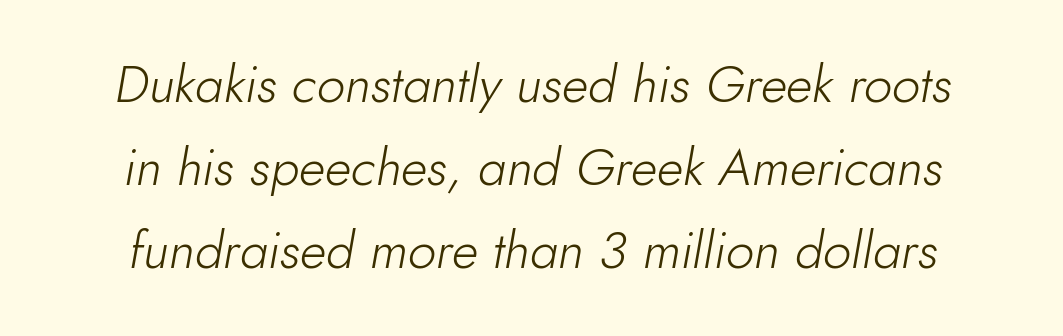
The image shows 51 px light type, italic (leaning right); set centered, normal line spacing (1.63x), normal letter spacing, not underlined; low stroke contrast and a small x-height.
